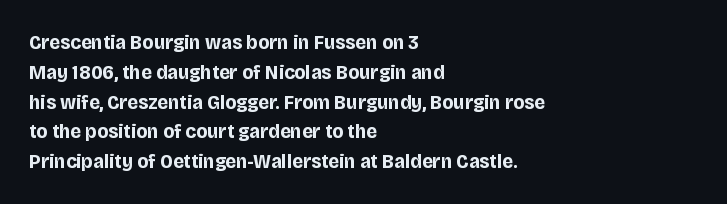
{"italic": "no", "bold": "yes", "underline": "no", "align": "left", "line_spacing": "normal", "line_spacing_ratio": 1.42, "letter_spacing": "normal", "letter_spacing_em": 0.0, "glyph_px": 21}
